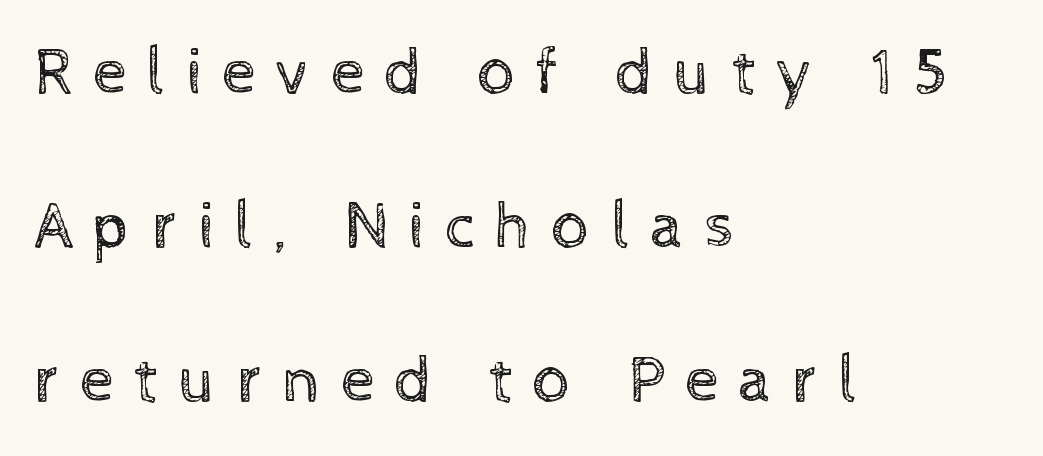
{"italic": "no", "bold": "no", "weight": "regular", "width": "normal", "x_height": "medium", "monospaced": "no", "underline": "no", "align": "left", "line_spacing": "loose", "line_spacing_ratio": 2.3, "letter_spacing": "wide", "letter_spacing_em": 0.3, "glyph_px": 67}
